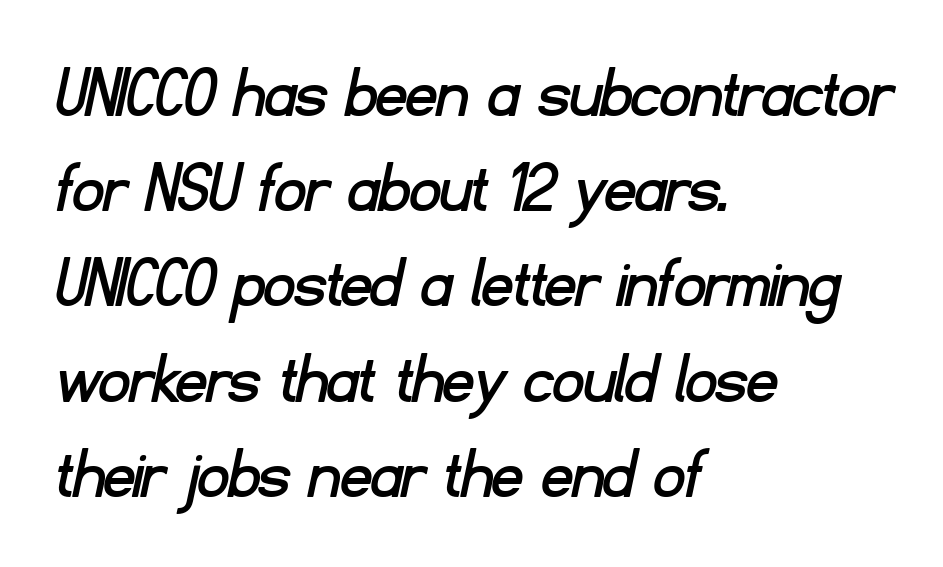
{"serif": "no", "width": "normal", "stroke_contrast": "low", "x_height": "small", "monospaced": "no", "underline": "no", "align": "left", "line_spacing": "normal", "line_spacing_ratio": 1.27, "letter_spacing": "normal", "letter_spacing_em": 0.0, "glyph_px": 75}
